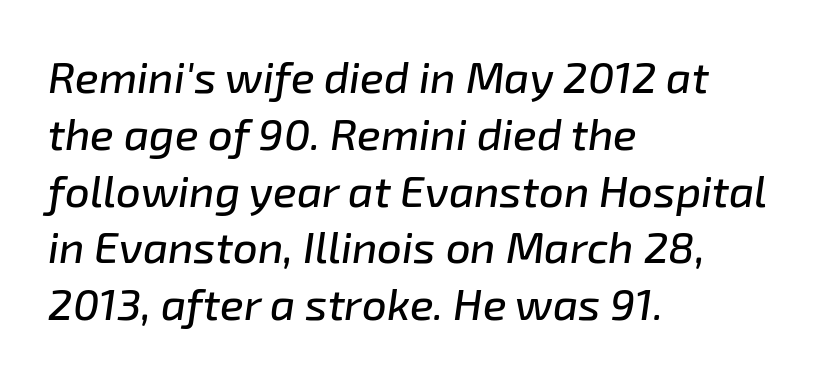
The image shows 44 px text type, italic (leaning right); set left-aligned, normal line spacing (1.29x), normal letter spacing, not underlined; low stroke contrast and a medium x-height.
